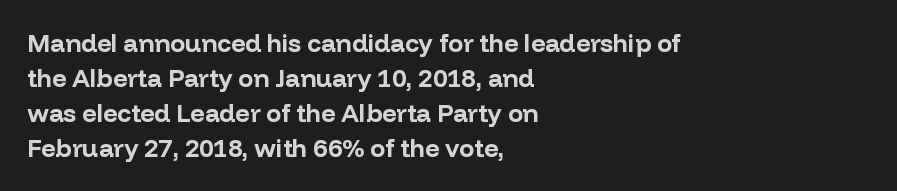
{"italic": "no", "bold": "yes", "underline": "no", "align": "left", "line_spacing": "normal", "line_spacing_ratio": 1.4, "letter_spacing": "normal", "letter_spacing_em": 0.0, "glyph_px": 25}
